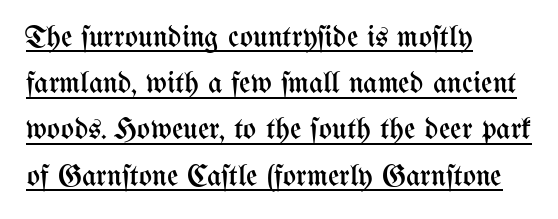
The compositor pushed each line to the left boundary. Looks like regular typesetting: each glyph gets only the width it needs. What stands out about the letter spacing? Nothing — it is the standard amount. Weight: not bold — regular or lighter. The specimen includes a rule beneath the text block's lines.
